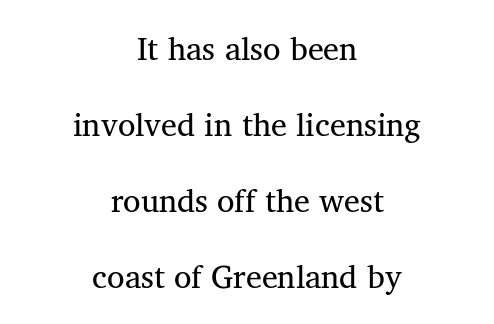
{"serif": "yes", "italic": "no", "width": "normal", "stroke_contrast": "medium", "x_height": "medium", "monospaced": "no", "underline": "no", "align": "center", "line_spacing": "loose", "line_spacing_ratio": 2.38, "letter_spacing": "normal", "letter_spacing_em": 0.0, "glyph_px": 32}
